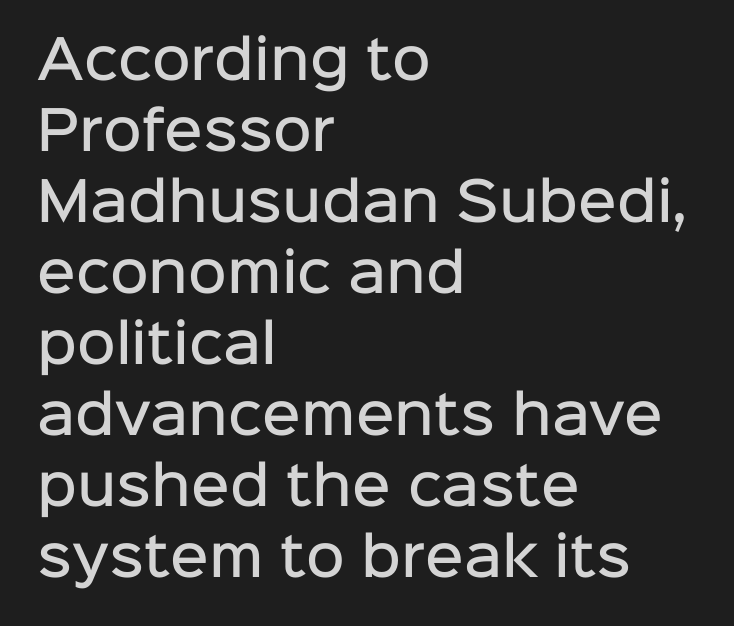
Q: Is the text bold? A: Semi-bold.
Q: Is the text italic (slanted)? A: No, it is upright.
Q: Is the typeface a serif or a sans-serif typeface? A: Sans-serif.
Q: Is the text underlined? A: No.
Q: How is the paragraph aligned? A: Left-aligned.
Q: Is the spacing between letters normal or unusually wide? A: Normal.
Q: Is the spacing between lines tight, normal or loose? A: Normal.
Q: Width (condensed, normal, or wide)? A: Normal.
Q: Stroke contrast? A: Low.
Q: x-height? A: Medium.
Q: Monospaced? A: No.
